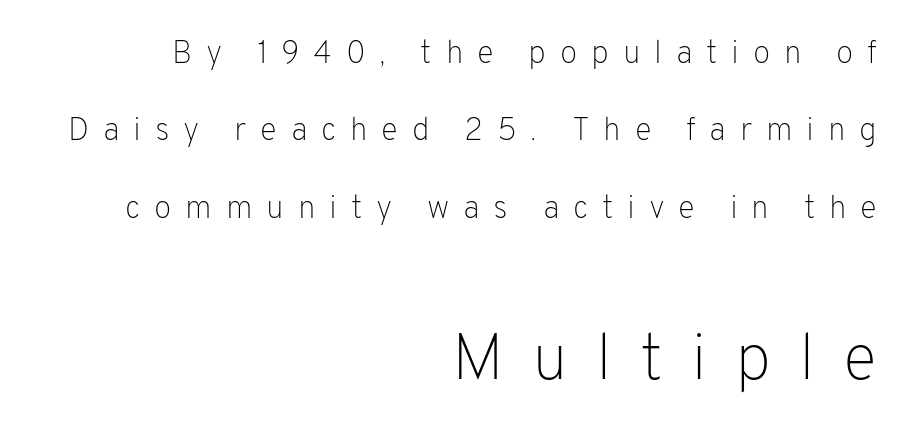
Q: Is the text bold? A: No.
Q: Is the text italic (slanted)? A: No, it is upright.
Q: Is the typeface a serif or a sans-serif typeface? A: Sans-serif.
Q: Is the text underlined? A: No.
Q: How is the paragraph aligned? A: Right-aligned.
Q: Is the spacing between letters normal or unusually wide? A: Unusually wide.
Q: Is the spacing between lines tight, normal or loose? A: Loose.
Q: Which block of text is set in a larger size, the first (top) or the second (bottom)? A: The second (bottom) one.
Q: Width (condensed, normal, or wide)? A: Normal.
Q: Stroke contrast? A: Low.
Q: x-height? A: Medium.
Q: Monospaced? A: No.
